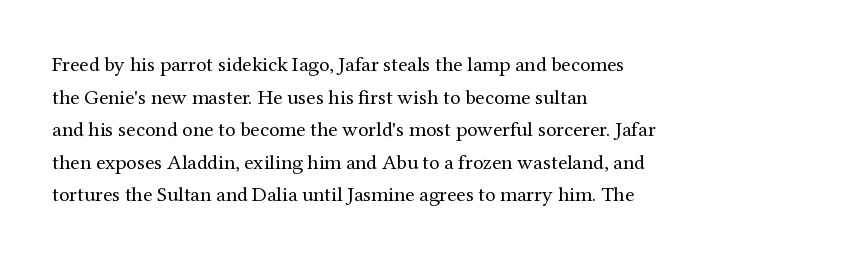
Q: Is the text bold? A: No.
Q: Is the text italic (slanted)? A: No, it is upright.
Q: Is the text underlined? A: No.
Q: How is the paragraph aligned? A: Left-aligned.
Q: Is the spacing between letters normal or unusually wide? A: Normal.
Q: Is the spacing between lines tight, normal or loose? A: Normal.
